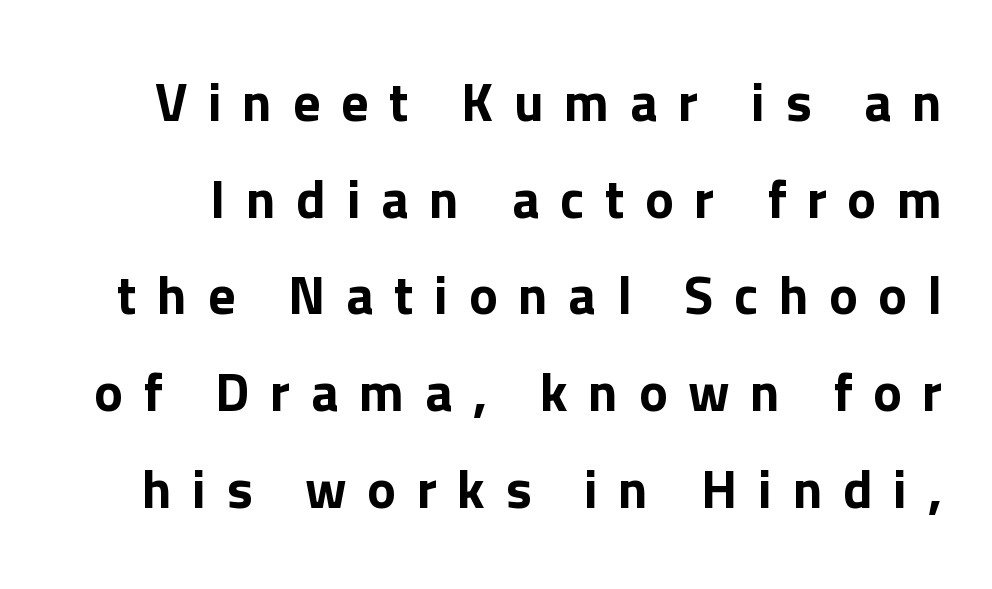
{"serif": "no", "italic": "no", "width": "normal", "stroke_contrast": "low", "x_height": "medium", "monospaced": "no", "underline": "no", "line_spacing_ratio": 1.79, "letter_spacing": "wide", "letter_spacing_em": 0.38, "glyph_px": 54}
